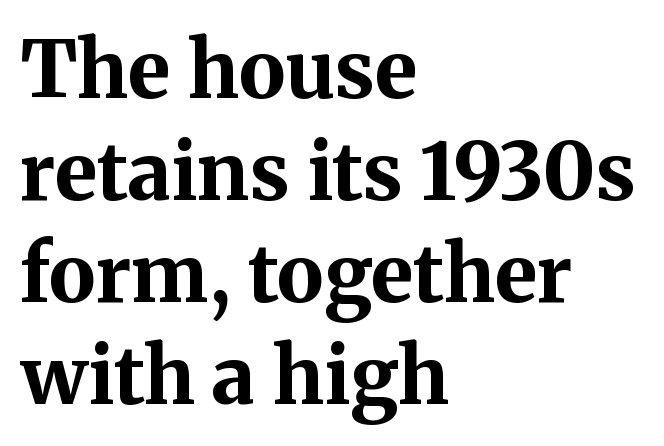
Q: Is the text bold? A: Yes.
Q: Is the text italic (slanted)? A: No, it is upright.
Q: Is the typeface a serif or a sans-serif typeface? A: Serif.
Q: Is the text underlined? A: No.
Q: How is the paragraph aligned? A: Left-aligned.
Q: Is the spacing between letters normal or unusually wide? A: Normal.
Q: Is the spacing between lines tight, normal or loose? A: Normal.
Q: Width (condensed, normal, or wide)? A: Normal.
Q: Stroke contrast? A: Medium.
Q: x-height? A: Medium.
Q: Monospaced? A: No.
